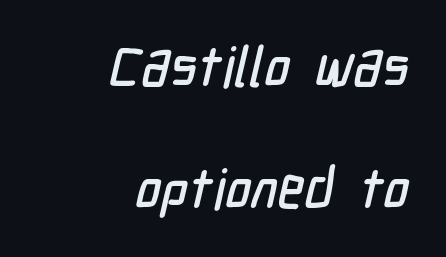
Q: Is the typeface a serif or a sans-serif typeface? A: Sans-serif.
Q: Is the text underlined? A: No.
Q: How is the paragraph aligned? A: Right-aligned.
Q: Is the spacing between letters normal or unusually wide? A: Normal.
Q: Is the spacing between lines tight, normal or loose? A: Loose.
Q: Width (condensed, normal, or wide)? A: Condensed.
Q: Stroke contrast? A: Low.
Q: x-height? A: Medium.
Q: Monospaced? A: No.
